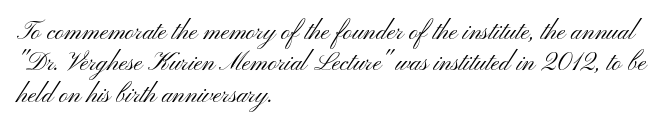
Q: Is the text bold? A: No.
Q: Is the text italic (slanted)? A: Yes.
Q: Is the text underlined? A: No.
Q: How is the paragraph aligned? A: Left-aligned.
Q: Is the spacing between letters normal or unusually wide? A: Normal.
Q: Is the spacing between lines tight, normal or loose? A: Normal.
